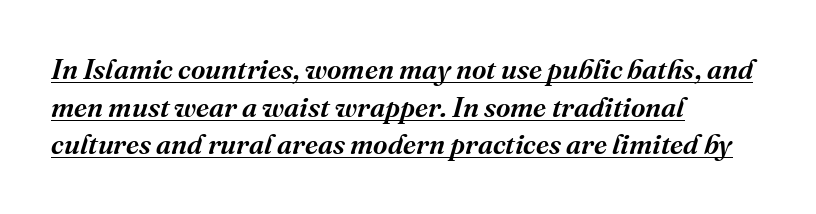
{"serif": "yes", "italic": "yes", "lean": "right", "slant_degrees": 16, "bold": "semi", "weight": "semibold", "width": "normal", "stroke_contrast": "medium", "x_height": "medium", "monospaced": "no", "underline": "yes", "align": "left", "line_spacing": "normal", "line_spacing_ratio": 1.34, "letter_spacing": "normal", "letter_spacing_em": 0.0, "glyph_px": 28}
